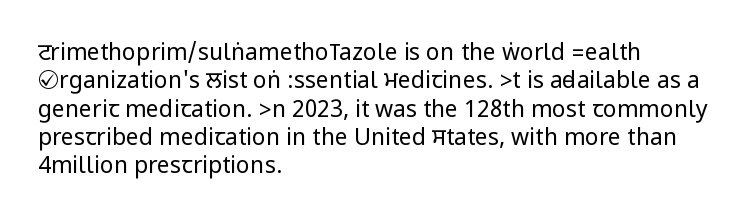
The image shows 23 px text type, upright; set left-aligned, line spacing 1.23x, normal letter spacing, not underlined.
